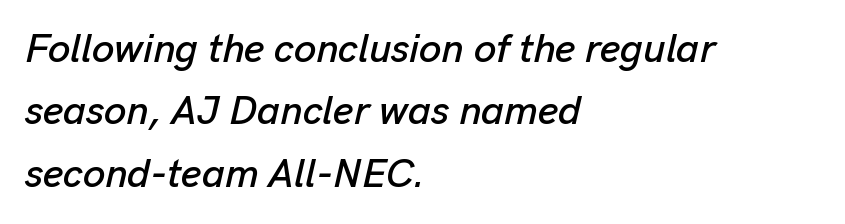
The compositor pushed each line to the left boundary. The space directly below the letters is spotless. Here the designer chose a conventional face with non-uniform glyph widths. Here the glyphs are tracked normally, forming tight word shapes.
